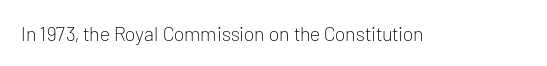
The image shows 20 px text type, upright; set normal letter spacing, not underlined.
